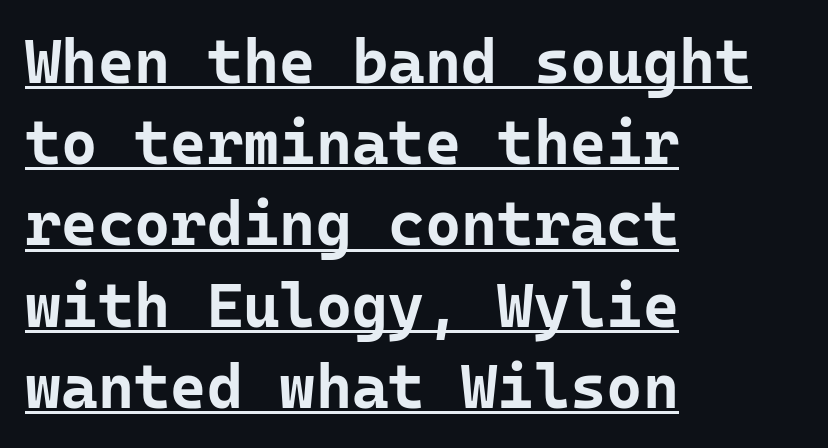
The image shows 62 px bold sans-serif type, upright, monospaced; set left-aligned, normal line spacing (1.31x), normal letter spacing, underlined; low stroke contrast and a medium x-height.
